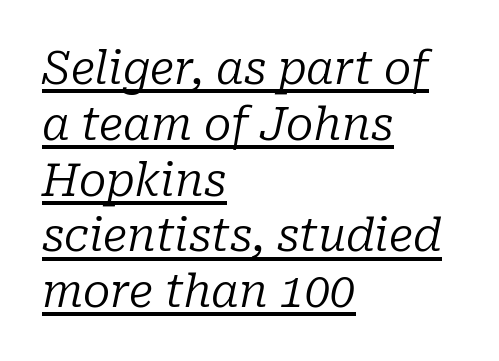
Q: Is the text bold? A: No.
Q: Is the text italic (slanted)? A: Yes, it leans right by about 10 degrees.
Q: Is the typeface a serif or a sans-serif typeface? A: Serif.
Q: Is the text underlined? A: Yes.
Q: How is the paragraph aligned? A: Left-aligned.
Q: Is the spacing between letters normal or unusually wide? A: Normal.
Q: Width (condensed, normal, or wide)? A: Normal.
Q: Stroke contrast? A: Low.
Q: x-height? A: Medium.
Q: Monospaced? A: No.
